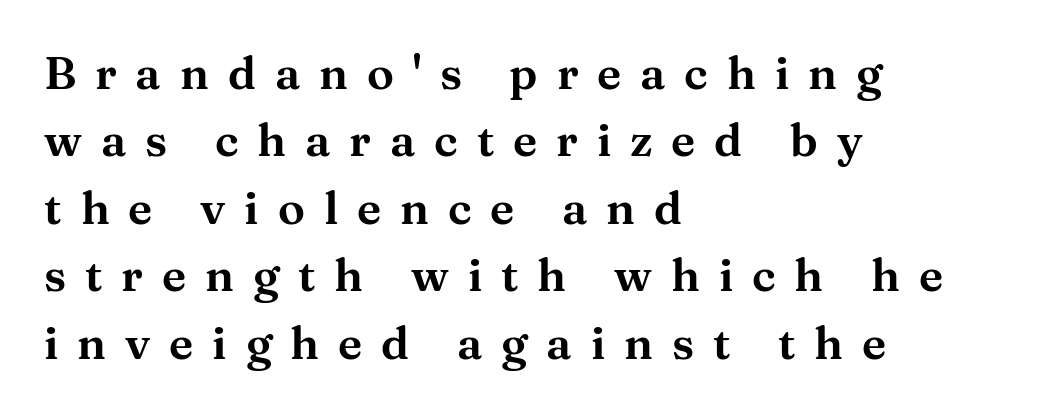
Q: Is the text italic (slanted)? A: No, it is upright.
Q: Is the typeface a serif or a sans-serif typeface? A: Serif.
Q: Is the text underlined? A: No.
Q: How is the paragraph aligned? A: Left-aligned.
Q: Is the spacing between letters normal or unusually wide? A: Unusually wide.
Q: Is the spacing between lines tight, normal or loose? A: Normal.
Q: Width (condensed, normal, or wide)? A: Wide.
Q: Stroke contrast? A: Medium.
Q: x-height? A: Medium.
Q: Monospaced? A: No.
